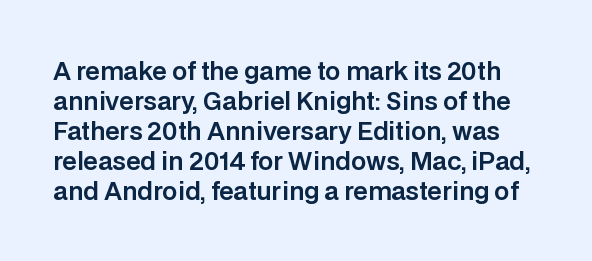
{"italic": "no", "underline": "no", "line_spacing": "normal", "line_spacing_ratio": 1.25, "letter_spacing": "normal", "letter_spacing_em": 0.0, "glyph_px": 24}
